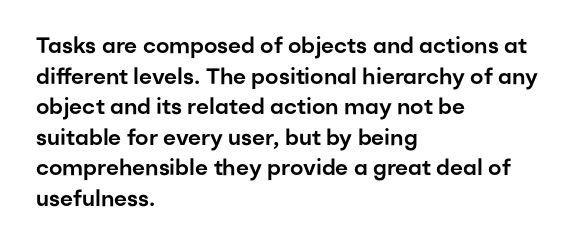
{"italic": "no", "underline": "no", "align": "left", "line_spacing": "normal", "line_spacing_ratio": 1.39, "letter_spacing": "normal", "letter_spacing_em": 0.0, "glyph_px": 22}
